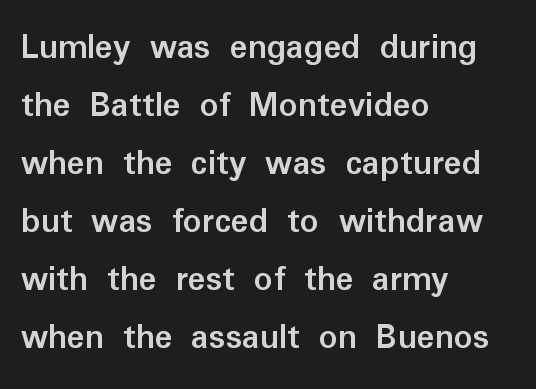
The axis of the letterforms is exactly vertical. This sample keeps an unexceptional amount of space between lines. Varying glyph widths throughout — classic text-font behaviour. The glyphs are unaccompanied by any horizontal stroke below them. Each word holds together tightly as a unit, with standard inter-letter gaps.
